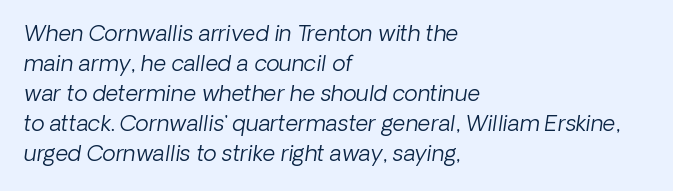
The image shows 22 px text type, italic (leaning right); set left-aligned, normal line spacing (1.36x), normal letter spacing, not underlined.
